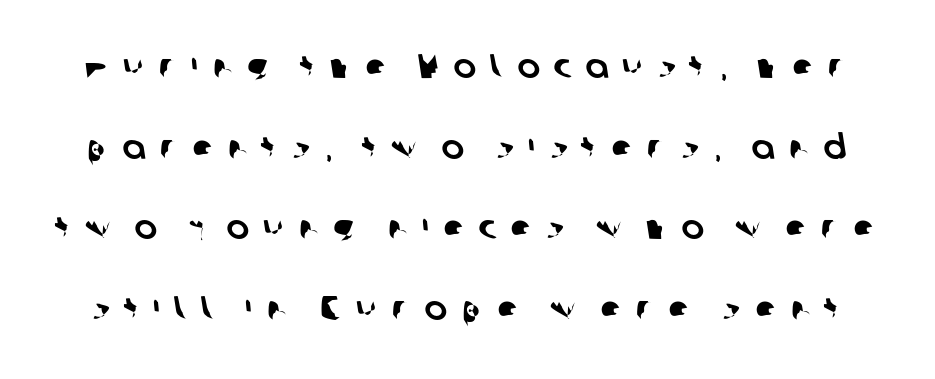
Looks like regular typesetting: each glyph gets only the width it needs. Descenders hang freely into open space. The rendering uses a large line-height, opening up the rows. The rendering shows plain stroke endings on the letterforms — a sans-serif design. Observe the wide spacing: letters keep a clear distance from each other.
